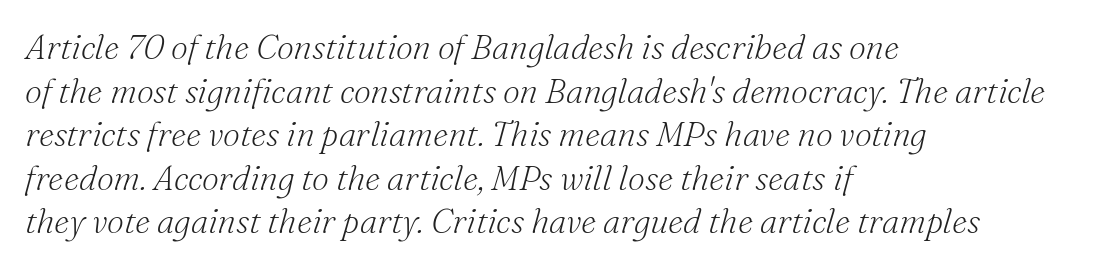
Q: Is the text bold? A: No.
Q: Is the text italic (slanted)? A: Yes, it leans right by about 16 degrees.
Q: Is the typeface a serif or a sans-serif typeface? A: Serif.
Q: Is the text underlined? A: No.
Q: How is the paragraph aligned? A: Left-aligned.
Q: Is the spacing between letters normal or unusually wide? A: Normal.
Q: Is the spacing between lines tight, normal or loose? A: Normal.
Q: Width (condensed, normal, or wide)? A: Normal.
Q: Stroke contrast? A: Medium.
Q: x-height? A: Small.
Q: Monospaced? A: No.
